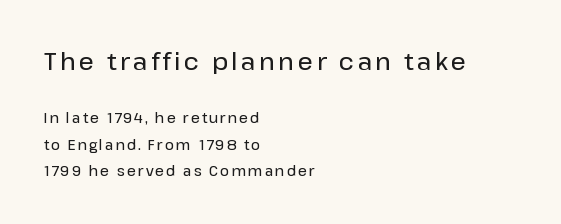
Anything drawn beneath the words? Only blank space. The type sits square on the baseline with zero lean. Teacher's note: observe the even left margin — that is flush-left alignment. The passage shown begins with its larger block and ends with its smaller one.
